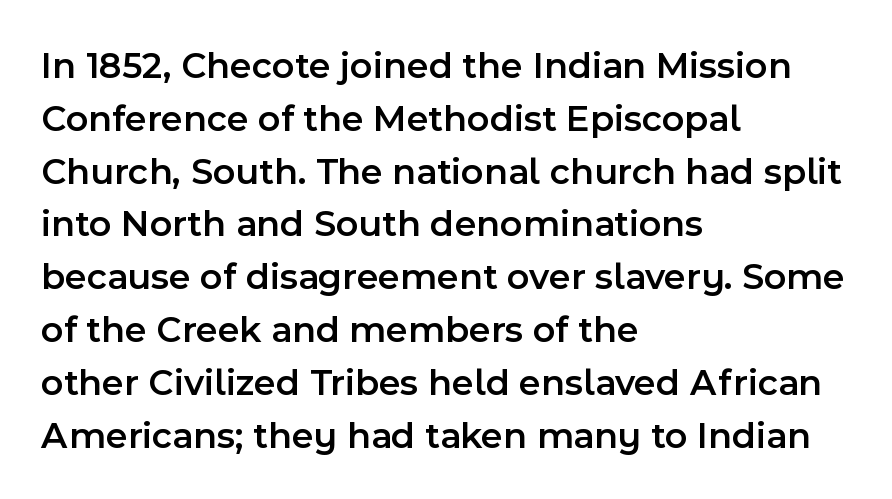
Compared with typical body copy, the letter spacing here is the same. Summary of weight: moderately heavy, a semibold. Character widths vary here, with narrow letters taking less room than wide ones. The gap between lines stays unmarked. The lines sit at an ordinary, default distance from one another.
